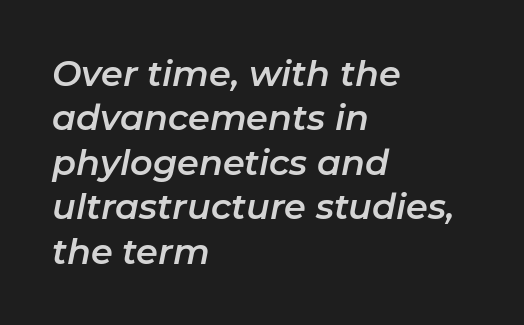
{"italic": "yes", "lean": "right", "slant_degrees": 11, "width": "normal", "stroke_contrast": "low", "x_height": "medium", "monospaced": "no", "underline": "no", "align": "left", "line_spacing": "normal", "line_spacing_ratio": 1.27, "letter_spacing": "normal", "letter_spacing_em": 0.0, "glyph_px": 35}
